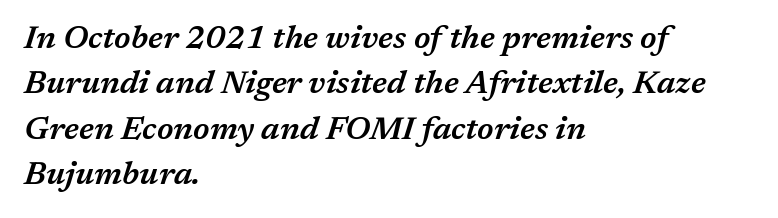
{"italic": "yes", "lean": "right", "slant_degrees": 17, "bold": "semi", "weight": "semibold", "width": "normal", "stroke_contrast": "medium", "x_height": "medium", "monospaced": "no", "underline": "no", "align": "left", "line_spacing": "normal", "line_spacing_ratio": 1.42, "letter_spacing": "normal", "letter_spacing_em": 0.0, "glyph_px": 32}
